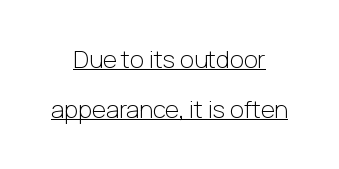
The image shows 24 px text type, upright; set centered, loose line spacing (2.09x), normal letter spacing, underlined.
